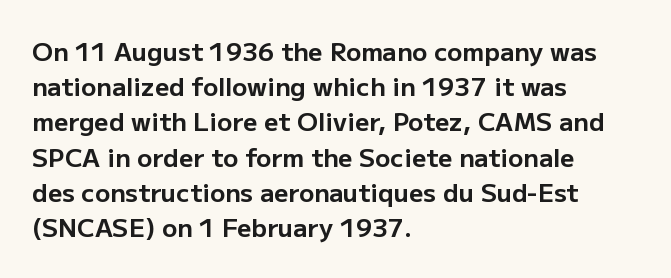
The image shows 25 px bold type, upright; set left-aligned, normal line spacing (1.41x), normal letter spacing, not underlined.
